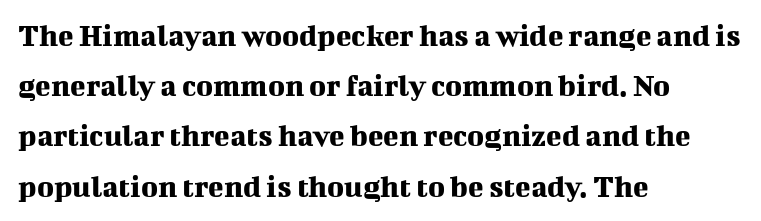
The image shows 32 px serif type, upright; set left-aligned, normal line spacing (1.57x), normal letter spacing, not underlined; medium stroke contrast and a medium x-height.
